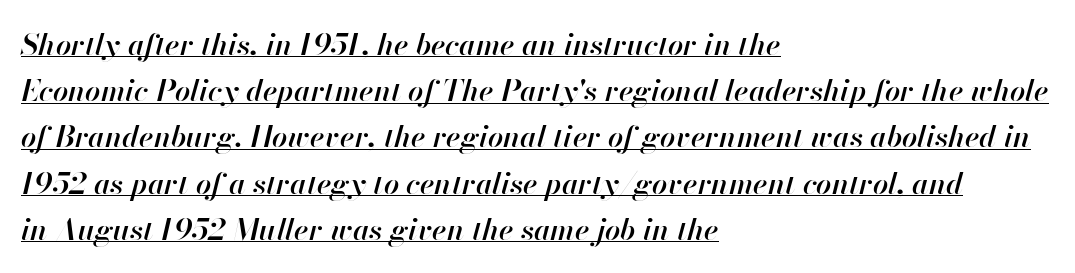
Q: Is the text bold? A: Semi-bold.
Q: Is the text italic (slanted)? A: Yes, it leans right by about 13 degrees.
Q: Is the text underlined? A: Yes.
Q: How is the paragraph aligned? A: Left-aligned.
Q: Is the spacing between letters normal or unusually wide? A: Normal.
Q: Is the spacing between lines tight, normal or loose? A: Normal.
Q: Width (condensed, normal, or wide)? A: Normal.
Q: Stroke contrast? A: High.
Q: x-height? A: Small.
Q: Monospaced? A: No.
